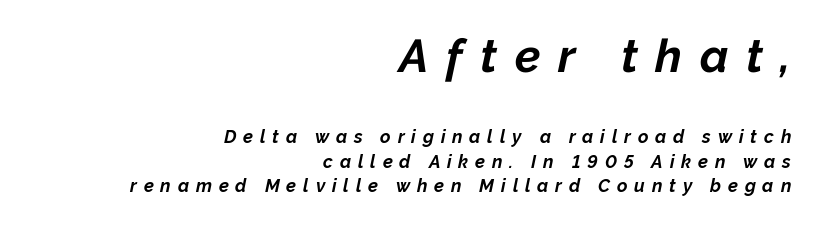
The image shows 46 px bold type, italic (leaning right); set right-aligned, normal line spacing (1.34x), unusually wide letter spacing (+0.38 em), not underlined; the first (top) block is 2.56x larger; low stroke contrast and a medium x-height.
